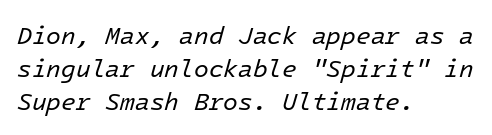
The image shows 24 px text type, italic (leaning right); set left-aligned, normal line spacing (1.38x), normal letter spacing, not underlined.
